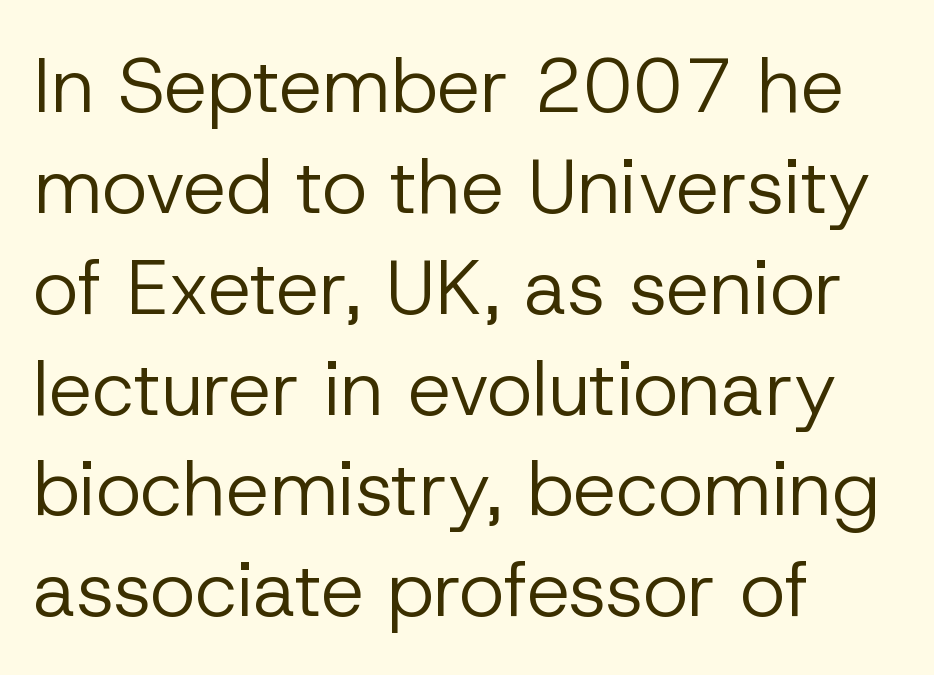
The image shows 77 px regular-weight sans-serif type, upright; set left-aligned, normal line spacing (1.31x), normal letter spacing, not underlined; low stroke contrast and a medium x-height.
